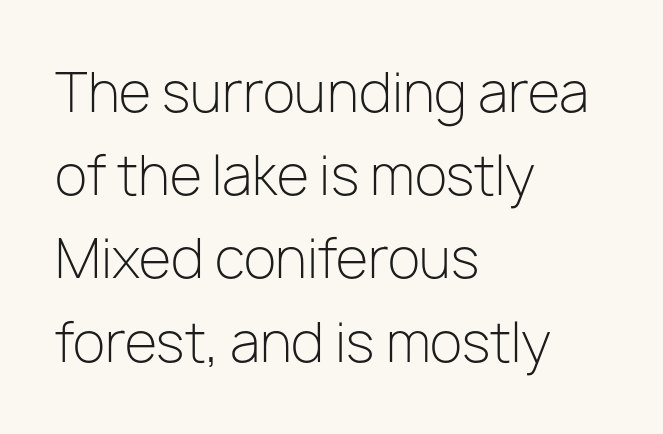
The face looks like a standard text weight, possibly lighter. Inter-character spacing is left at the font's built-in metrics. Is this a fixed-width face? No — the glyphs have proportional, varying widths. Horizontally, the lines are justified to the leading edge only. Upright lettering throughout. The characters display no serif detailing; their extremities are plain.
